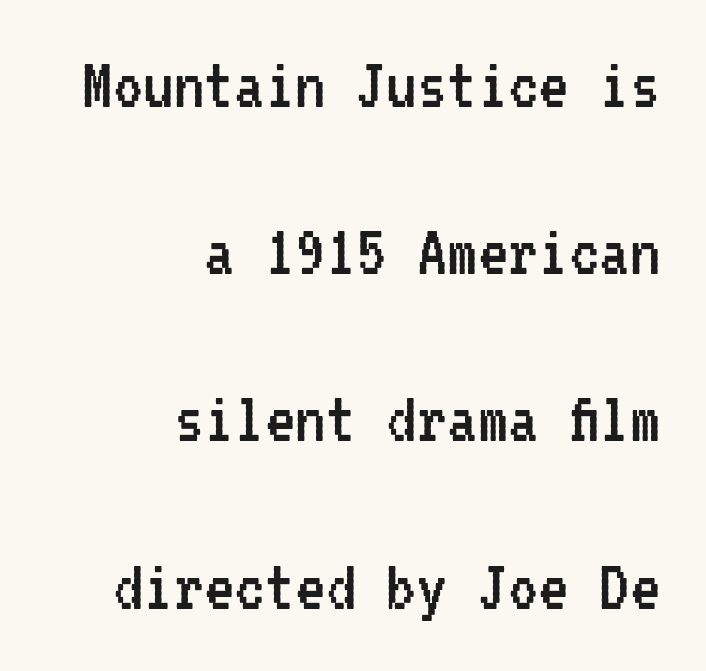
The image shows 76 px regular-weight, condensed sans-serif type, upright, monospaced; set right-aligned, loose line spacing (2.2x), normal letter spacing, not underlined; low stroke contrast and a medium x-height.
